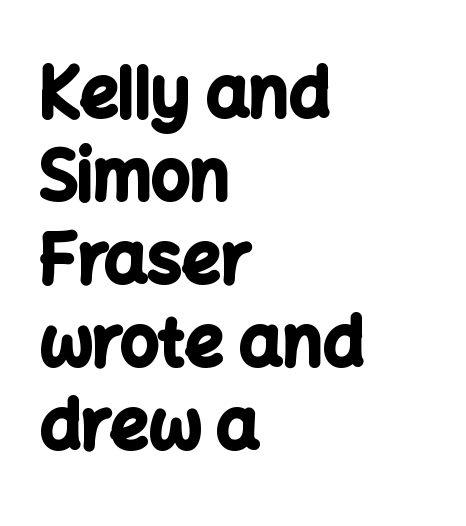
The image shows 68 px bold sans-serif type, upright; set left-aligned, line spacing 1.22x, normal letter spacing, not underlined; low stroke contrast and a medium x-height.
